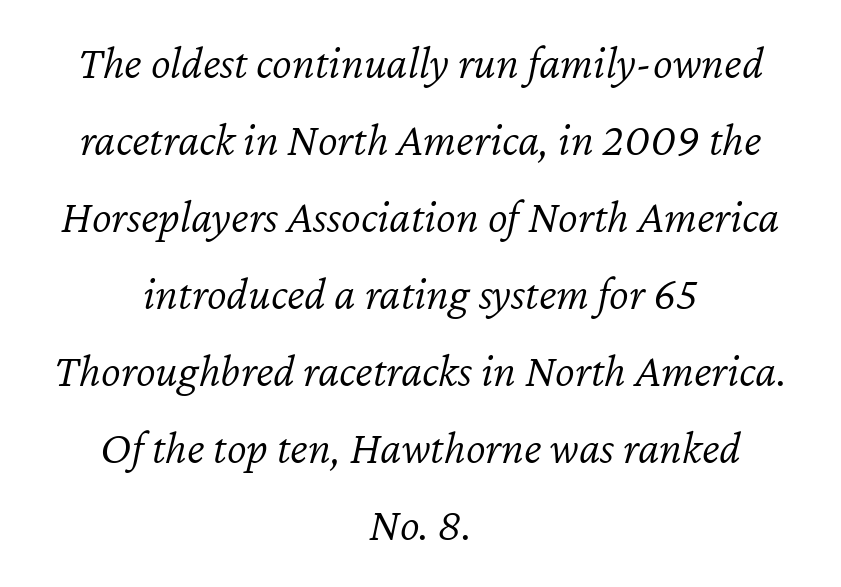
Proportional: the letters do not fall into vertical columns. These lines are centered, leaving both edges ragged. Weight: regular or lighter. Glyph-to-glyph distance matches everyday printed text. The passage shown leans; its letterforms are oblique.
